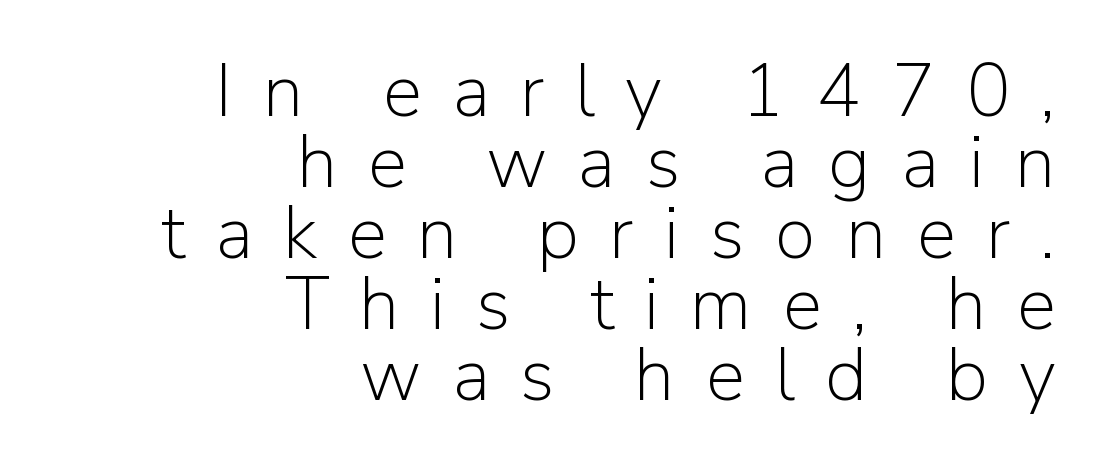
Substantial extra tracking has been applied to these lines. These glyphs show unthickened strokes, regular width or finer. Regarding leading, the lines here are crowded together. This is roman type, the default non-slanted kind. This rendering features lettering with no underline.
